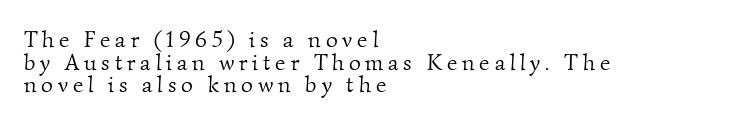
{"bold": "no", "underline": "no", "align": "left", "line_spacing": "tight", "line_spacing_ratio": 0.98, "letter_spacing": "wide", "letter_spacing_em": 0.21, "glyph_px": 23}
